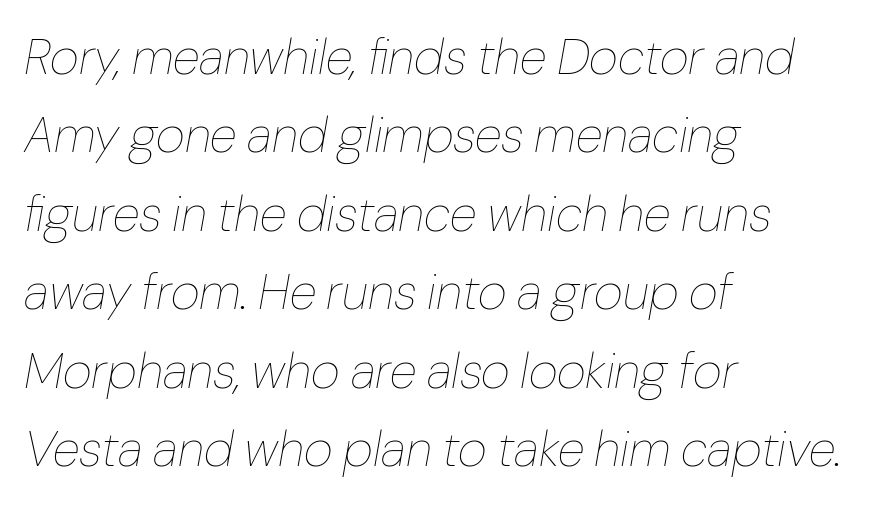
The image shows 50 px thin type, italic (leaning right); set left-aligned, normal line spacing (1.57x), normal letter spacing, not underlined; low stroke contrast and a medium x-height.
